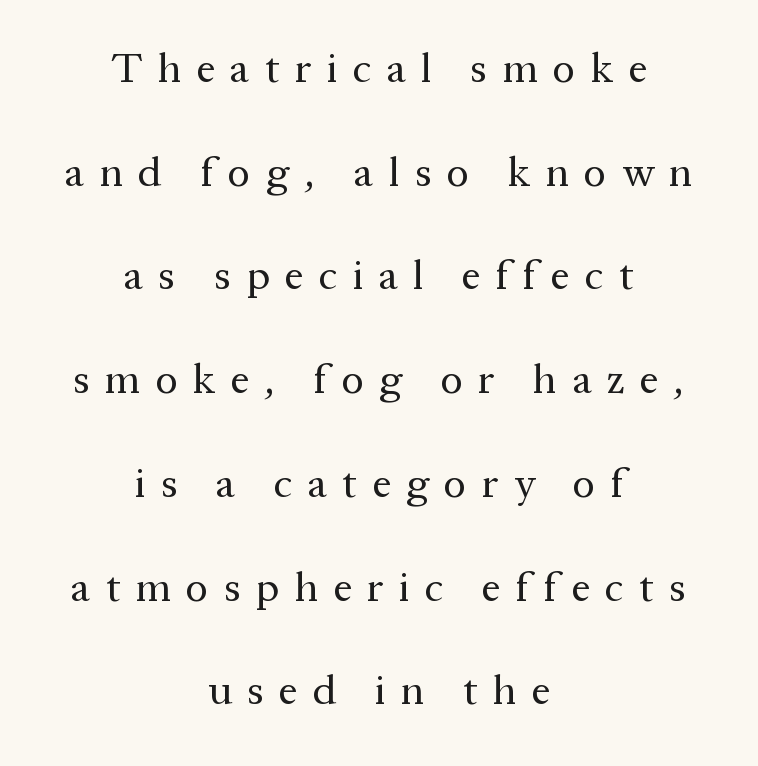
{"serif": "yes", "italic": "no", "bold": "no", "weight": "regular", "width": "normal", "stroke_contrast": "medium", "x_height": "medium", "monospaced": "no", "underline": "no", "align": "center", "line_spacing": "loose", "line_spacing_ratio": 2.47, "letter_spacing": "wide", "letter_spacing_em": 0.36, "glyph_px": 42}
